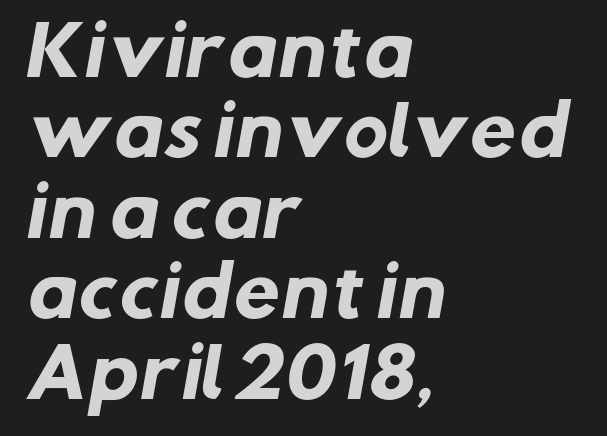
{"serif": "no", "bold": "yes", "weight": "heavy", "width": "normal", "stroke_contrast": "low", "x_height": "medium", "monospaced": "no", "underline": "no", "align": "left", "line_spacing_ratio": 1.2, "letter_spacing": "normal", "letter_spacing_em": 0.0, "glyph_px": 67}
